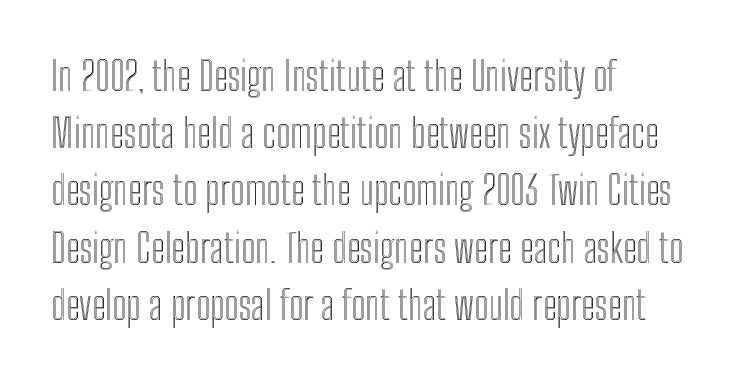
{"italic": "no", "width": "condensed", "x_height": "medium", "monospaced": "no", "underline": "no", "align": "left", "line_spacing": "normal", "line_spacing_ratio": 1.43, "letter_spacing": "normal", "letter_spacing_em": 0.0, "glyph_px": 40}
